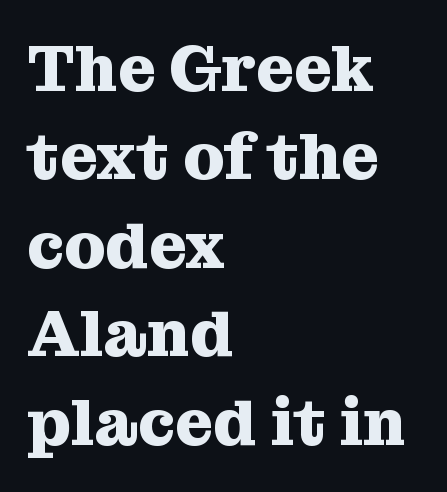
This sample uses plain, unmodified letter spacing. Reading down the column, the eye jumps a familiar distance to each next line. Underlining? Definitely not there. The typeface chosen for these lines features serifs. Emphasis by weight is at full strength: bold. All the whitespace from short lines collects on the right.
